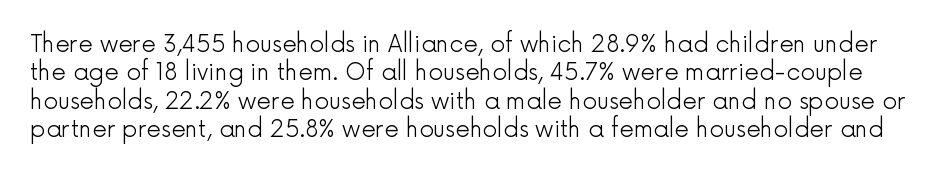
This reads as an unemphasized weight, regular at the heaviest. Nobody drew a line under any word here. The type is set solid horizontally, with unmodified tracking. You can tell it's not italic because the verticals are truly vertical.
